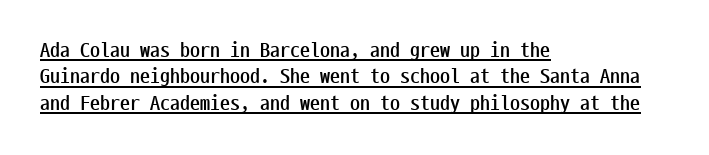
The image shows 20 px bold type, upright; set left-aligned, normal line spacing (1.32x), normal letter spacing, underlined.
